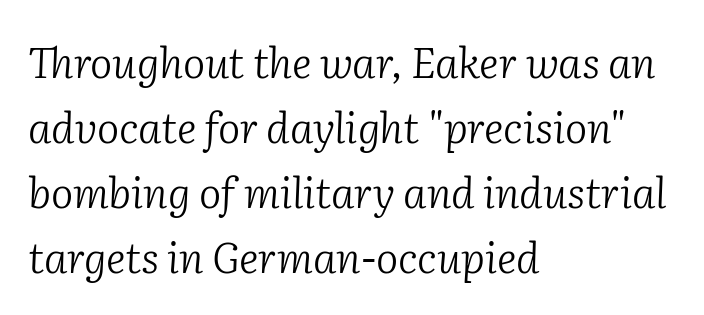
Q: Is the text bold? A: No.
Q: Is the text italic (slanted)? A: Yes, it leans right by about 2 degrees.
Q: Is the typeface a serif or a sans-serif typeface? A: Serif.
Q: Is the text underlined? A: No.
Q: How is the paragraph aligned? A: Left-aligned.
Q: Is the spacing between letters normal or unusually wide? A: Normal.
Q: Is the spacing between lines tight, normal or loose? A: Normal.
Q: Width (condensed, normal, or wide)? A: Normal.
Q: Stroke contrast? A: Low.
Q: x-height? A: Medium.
Q: Monospaced? A: No.
